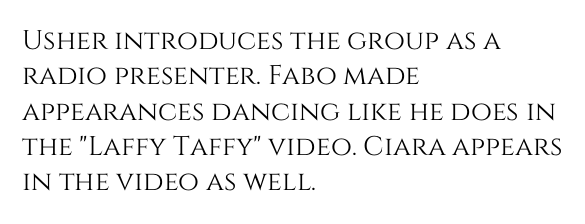
Q: Is the text italic (slanted)? A: No, it is upright.
Q: Is the text underlined? A: No.
Q: How is the paragraph aligned? A: Left-aligned.
Q: Is the spacing between letters normal or unusually wide? A: Normal.
Q: Is the spacing between lines tight, normal or loose? A: Normal.
